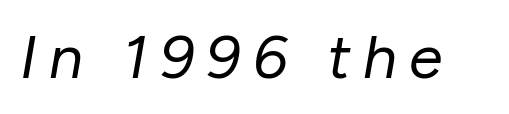
The image shows 61 px regular-weight type, italic (leaning right); set unusually wide letter spacing (+0.2 em), not underlined; low stroke contrast and a medium x-height.
